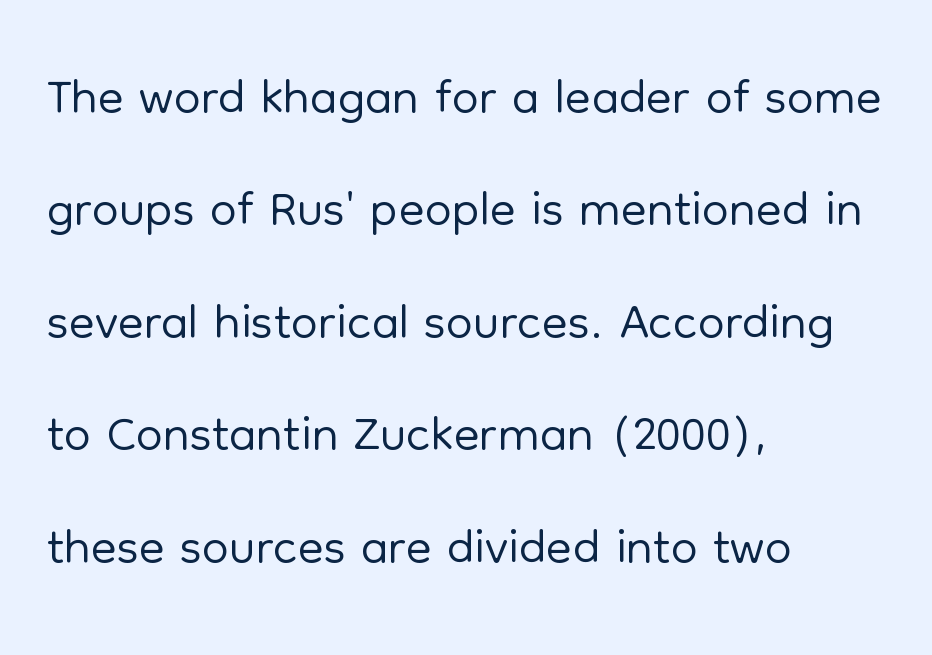
The image shows 76 px light sans-serif type, upright; set left-aligned, normal line spacing (1.48x), normal letter spacing, not underlined; low stroke contrast and a medium x-height.
